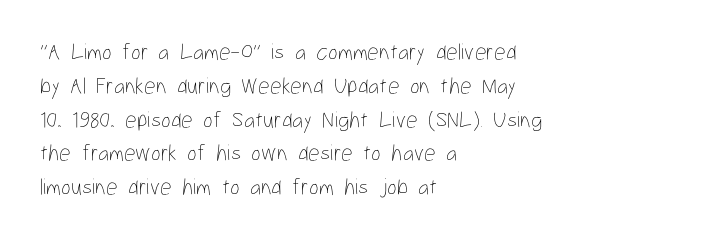
The image shows 23 px text type, upright; set left-aligned, normal line spacing (1.47x), normal letter spacing, not underlined.
